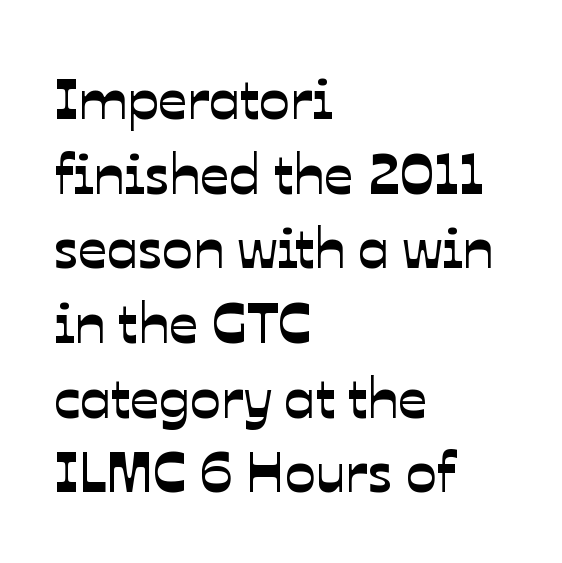
{"serif": "no", "width": "normal", "stroke_contrast": "low", "x_height": "medium", "monospaced": "no", "underline": "no", "align": "left", "line_spacing": "normal", "line_spacing_ratio": 1.31, "letter_spacing": "normal", "letter_spacing_em": 0.0, "glyph_px": 57}
